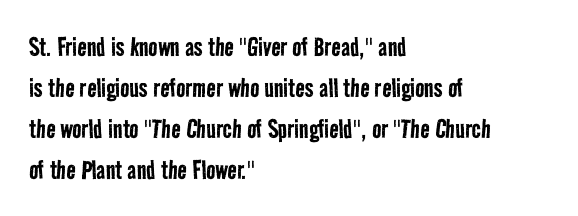
The image shows 31 px regular-weight, condensed sans-serif type; set left-aligned, normal line spacing (1.32x), normal letter spacing, not underlined; low stroke contrast and a medium x-height.
